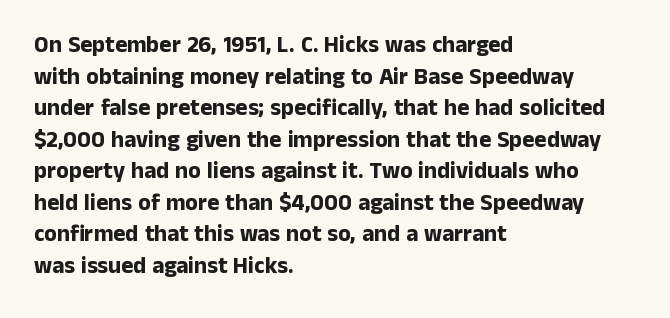
The image shows 23 px bold type, upright; set left-aligned, normal line spacing (1.37x), normal letter spacing, not underlined.
